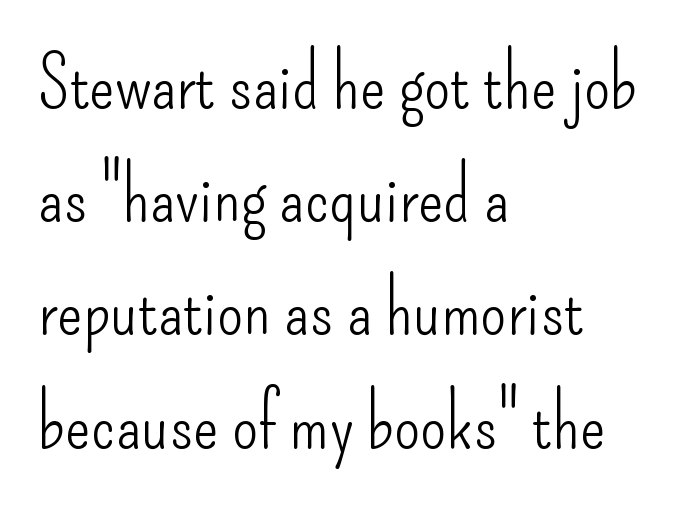
The image shows 75 px light, condensed sans-serif type, upright; set left-aligned, normal line spacing (1.51x), normal letter spacing, not underlined; low stroke contrast and a small x-height.
